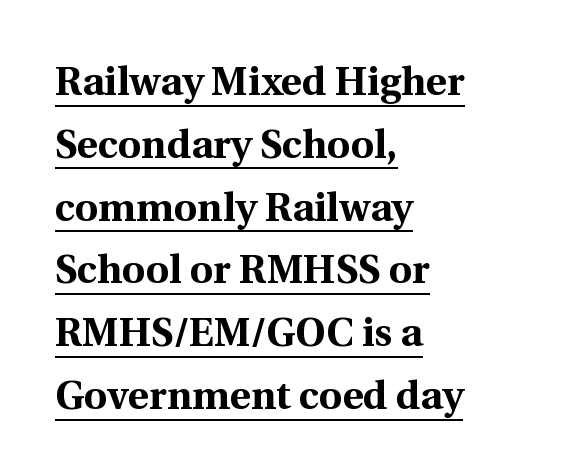
The image shows 40 px bold serif type, upright; set left-aligned, normal line spacing (1.57x), normal letter spacing, underlined; a medium x-height.
